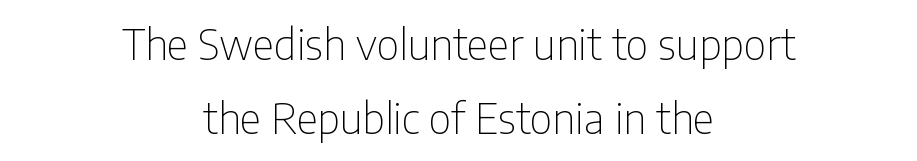
Q: Is the text bold? A: No.
Q: Is the text italic (slanted)? A: No, it is upright.
Q: Is the typeface a serif or a sans-serif typeface? A: Sans-serif.
Q: Is the text underlined? A: No.
Q: How is the paragraph aligned? A: Centered.
Q: Is the spacing between letters normal or unusually wide? A: Normal.
Q: Width (condensed, normal, or wide)? A: Condensed.
Q: Stroke contrast? A: Low.
Q: x-height? A: Medium.
Q: Monospaced? A: No.
